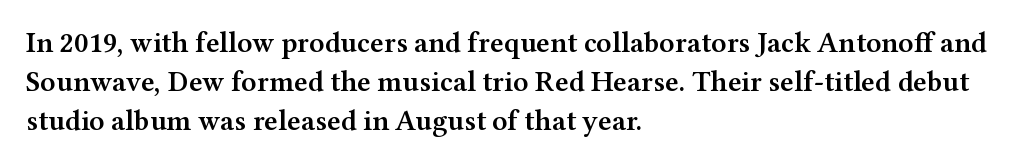
Q: Is the text bold? A: Semi-bold.
Q: Is the text italic (slanted)? A: No, it is upright.
Q: Is the typeface a serif or a sans-serif typeface? A: Serif.
Q: Is the text underlined? A: No.
Q: How is the paragraph aligned? A: Left-aligned.
Q: Is the spacing between letters normal or unusually wide? A: Normal.
Q: Is the spacing between lines tight, normal or loose? A: Normal.
Q: Width (condensed, normal, or wide)? A: Wide.
Q: Stroke contrast? A: Medium.
Q: x-height? A: Medium.
Q: Monospaced? A: No.
